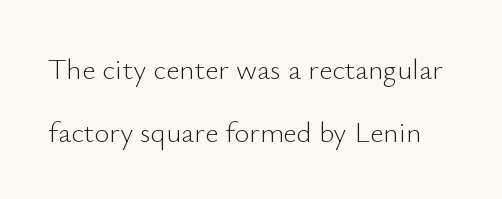
The image shows 29 px light sans-serif type, upright; set loose line spacing (2.16x), normal letter spacing, not underlined; low stroke contrast and a small x-height.
